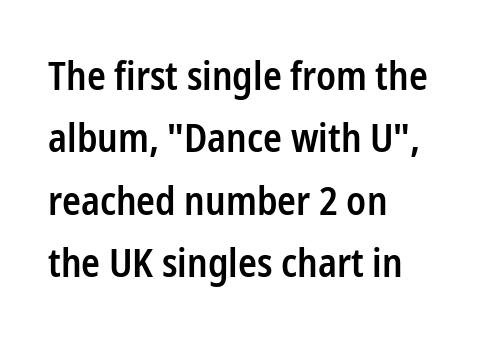
Q: Is the text bold? A: Semi-bold.
Q: Is the text italic (slanted)? A: No, it is upright.
Q: Is the typeface a serif or a sans-serif typeface? A: Sans-serif.
Q: Is the text underlined? A: No.
Q: How is the paragraph aligned? A: Left-aligned.
Q: Is the spacing between letters normal or unusually wide? A: Normal.
Q: Is the spacing between lines tight, normal or loose? A: Normal.
Q: Width (condensed, normal, or wide)? A: Condensed.
Q: Stroke contrast? A: Low.
Q: x-height? A: Medium.
Q: Monospaced? A: No.
